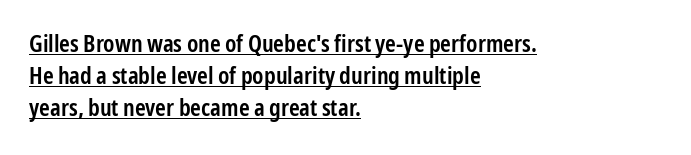
Q: Is the text bold? A: Semi-bold.
Q: Is the text italic (slanted)? A: No, it is upright.
Q: Is the text underlined? A: Yes.
Q: How is the paragraph aligned? A: Left-aligned.
Q: Is the spacing between letters normal or unusually wide? A: Normal.
Q: Is the spacing between lines tight, normal or loose? A: Normal.
